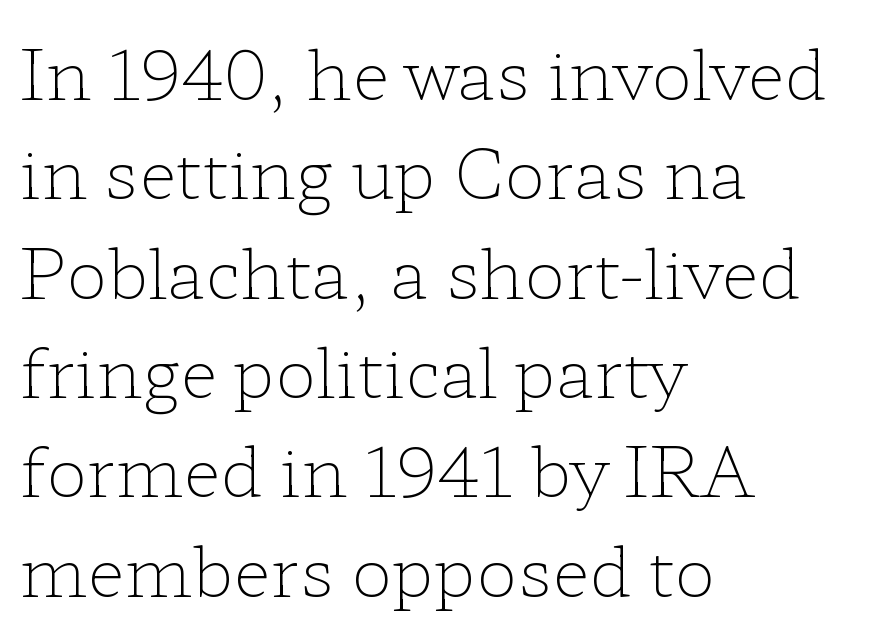
Anything drawn beneath the words? Only blank space. Standard letterfit; no display-style spreading of the glyphs. Check where the strokes stop: tiny serifs finish them off. The rendering uses natural spacing where letterforms have individual widths. One glance says typical: line gaps are just what's usual.
